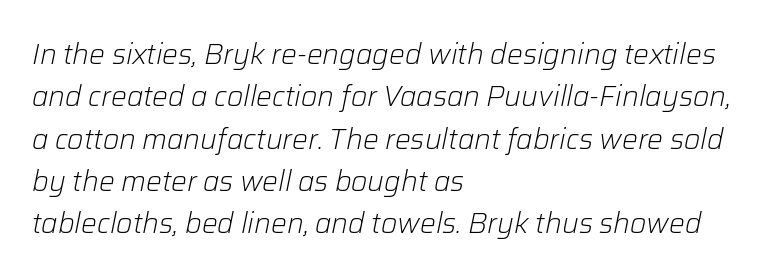
Horizontally, the lines are justified to the leading edge only. Descenders are the only things crossing below the line. What stands out about the letter spacing? Nothing — it is the standard amount. Stem width sits at or under what a default text font uses.
